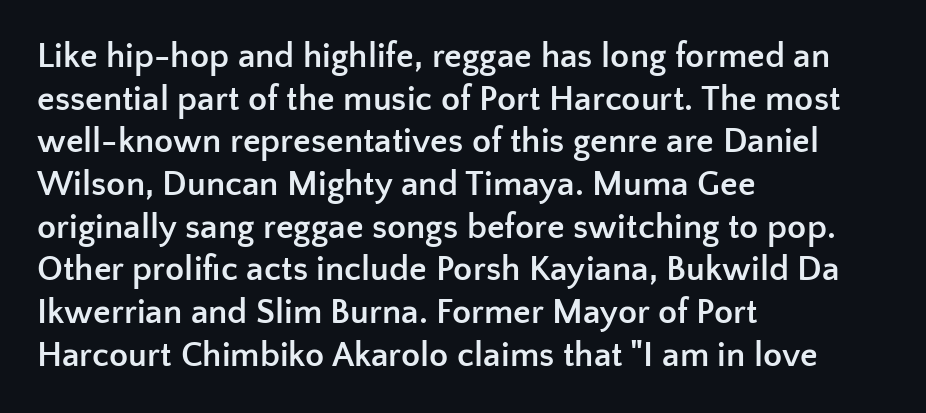
{"serif": "no", "italic": "no", "bold": "yes", "weight": "semibold", "width": "normal", "stroke_contrast": "low", "x_height": "medium", "monospaced": "no", "underline": "no", "align": "left", "line_spacing_ratio": 1.22, "letter_spacing": "normal", "letter_spacing_em": 0.0, "glyph_px": 35}
